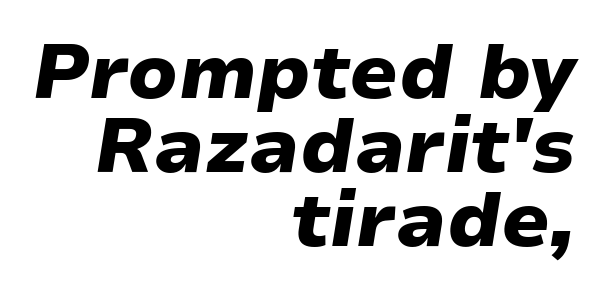
{"italic": "yes", "lean": "right", "slant_degrees": 9, "bold": "yes", "weight": "heavy", "width": "wide", "stroke_contrast": "low", "x_height": "medium", "monospaced": "no", "underline": "no", "align": "right", "line_spacing": "tight", "line_spacing_ratio": 0.96, "letter_spacing": "normal", "letter_spacing_em": 0.0, "glyph_px": 77}
